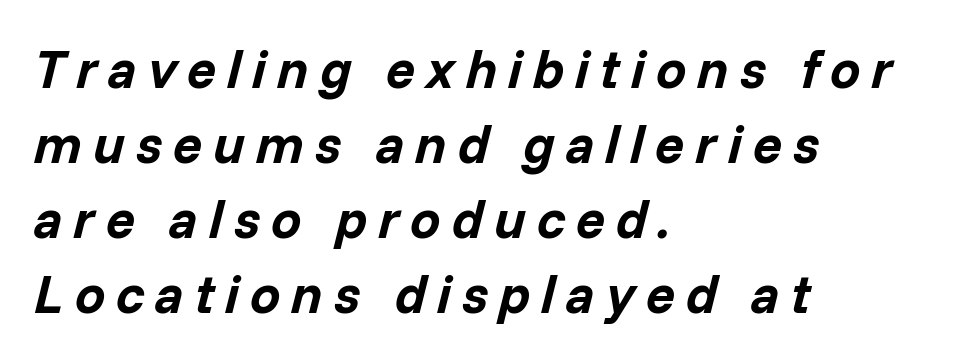
{"italic": "yes", "lean": "right", "slant_degrees": 14, "bold": "yes", "weight": "bold", "width": "normal", "stroke_contrast": "low", "x_height": "medium", "monospaced": "no", "underline": "no", "align": "left", "line_spacing": "normal", "line_spacing_ratio": 1.39, "letter_spacing": "wide", "letter_spacing_em": 0.2, "glyph_px": 54}
